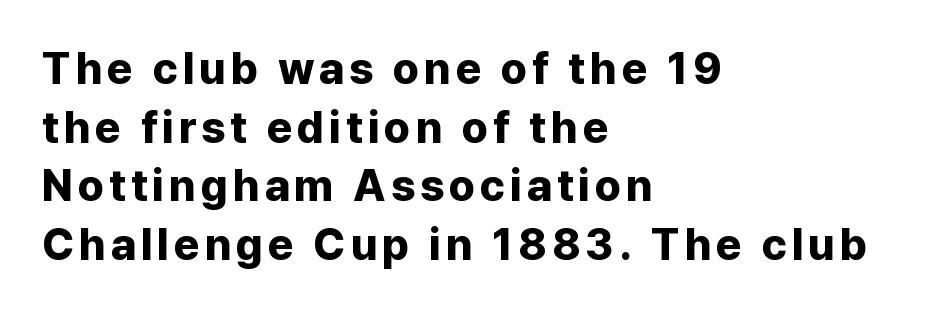
Q: Is the text bold? A: Yes.
Q: Is the text italic (slanted)? A: No, it is upright.
Q: Is the typeface a serif or a sans-serif typeface? A: Sans-serif.
Q: Is the text underlined? A: No.
Q: How is the paragraph aligned? A: Left-aligned.
Q: Is the spacing between lines tight, normal or loose? A: Normal.
Q: Width (condensed, normal, or wide)? A: Normal.
Q: Stroke contrast? A: Low.
Q: x-height? A: Medium.
Q: Monospaced? A: No.
